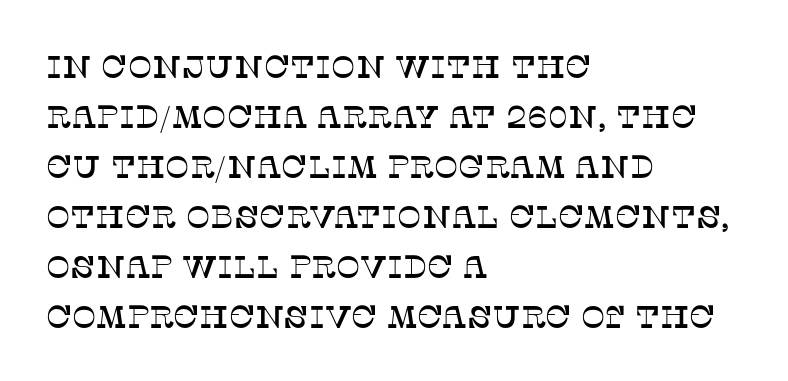
{"serif": "yes", "italic": "no", "width": "normal", "stroke_contrast": "low", "x_height": "large", "monospaced": "no", "underline": "no", "align": "left", "line_spacing": "normal", "line_spacing_ratio": 1.56, "letter_spacing": "normal", "letter_spacing_em": 0.0, "glyph_px": 32}
